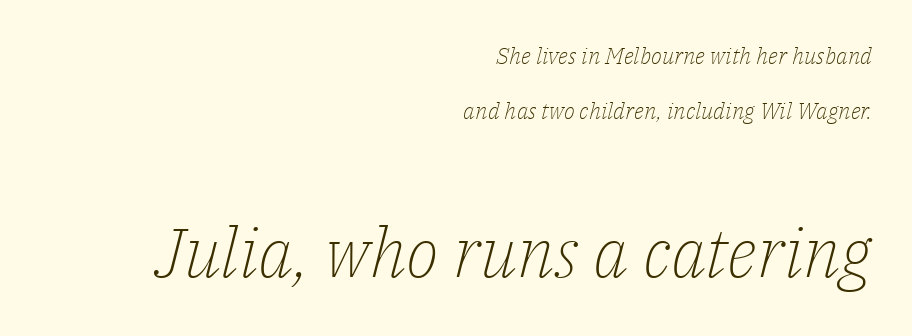
Q: Is the text bold? A: No.
Q: Is the text italic (slanted)? A: Yes, it leans right by about 14 degrees.
Q: Is the typeface a serif or a sans-serif typeface? A: Serif.
Q: Is the text underlined? A: No.
Q: How is the paragraph aligned? A: Right-aligned.
Q: Is the spacing between letters normal or unusually wide? A: Normal.
Q: Is the spacing between lines tight, normal or loose? A: Loose.
Q: Which block of text is set in a larger size, the first (top) or the second (bottom)? A: The second (bottom) one.
Q: Width (condensed, normal, or wide)? A: Normal.
Q: Stroke contrast? A: Low.
Q: x-height? A: Medium.
Q: Monospaced? A: No.
